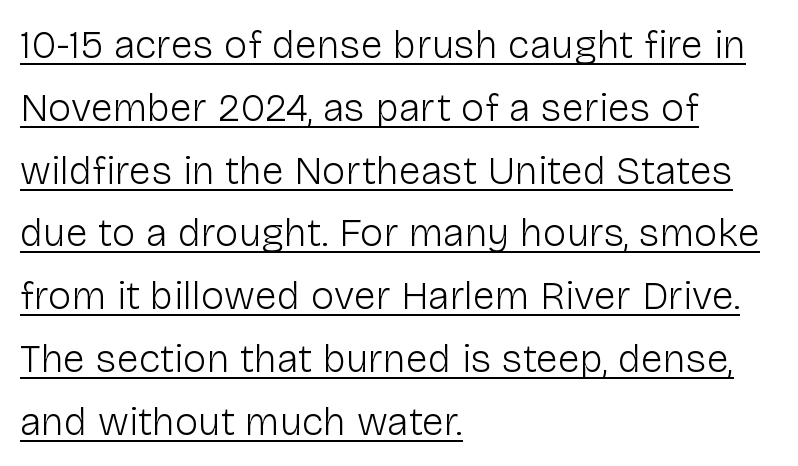
The image shows 40 px light sans-serif type, upright; set left-aligned, normal line spacing (1.57x), normal letter spacing, underlined; low stroke contrast and a medium x-height.
